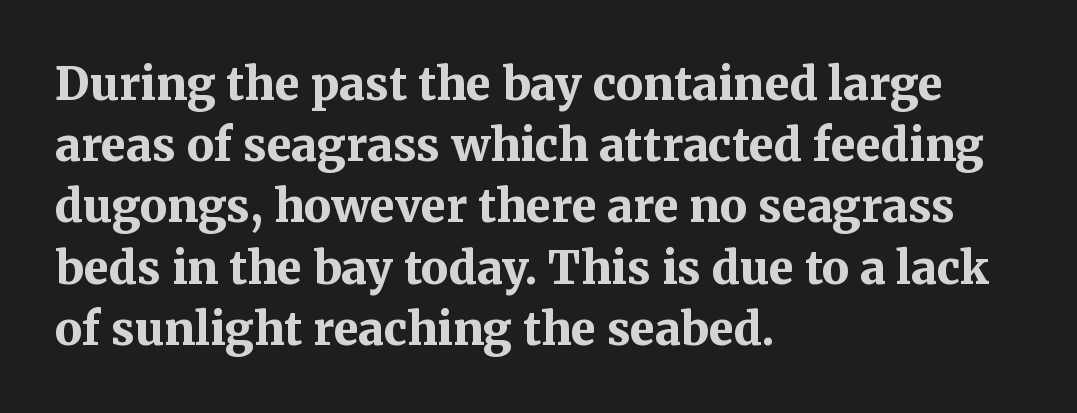
Q: Is the text bold? A: Yes.
Q: Is the text italic (slanted)? A: No, it is upright.
Q: Is the typeface a serif or a sans-serif typeface? A: Serif.
Q: Is the text underlined? A: No.
Q: How is the paragraph aligned? A: Left-aligned.
Q: Is the spacing between letters normal or unusually wide? A: Normal.
Q: Is the spacing between lines tight, normal or loose? A: Normal.
Q: Width (condensed, normal, or wide)? A: Normal.
Q: Stroke contrast? A: Medium.
Q: x-height? A: Medium.
Q: Monospaced? A: No.
